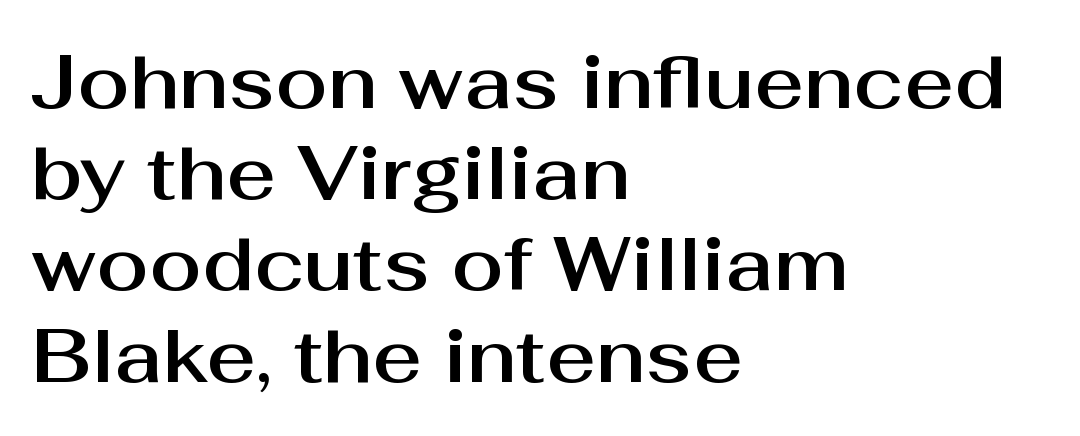
Posture: vertical. A bare baseline throughout the passage. The paragraph has a hard left edge and a soft right edge. Compared with typical body copy, the letter spacing here is the same. Varying glyph widths throughout — classic text-font behaviour.
